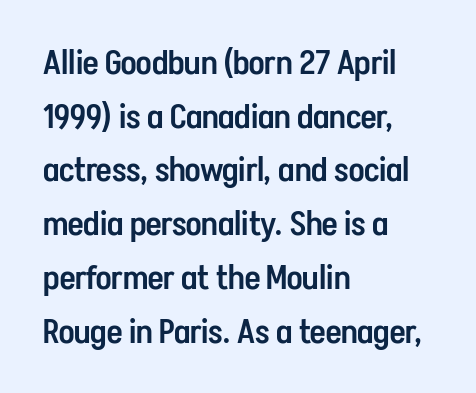
{"serif": "no", "italic": "no", "bold": "semi", "weight": "semibold", "width": "condensed", "stroke_contrast": "low", "x_height": "medium", "monospaced": "no", "underline": "no", "align": "left", "line_spacing": "normal", "line_spacing_ratio": 1.58, "letter_spacing": "normal", "letter_spacing_em": 0.0, "glyph_px": 34}
